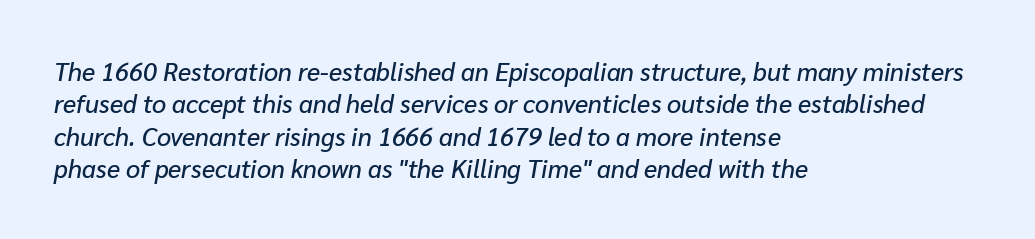
Tracking value appears to be zero — textbook default spacing. Plain, unruled lines of type. Every character sits at an angle, as italics do. The compositor pushed each line to the left boundary. Leading matches the norm, producing a regular column.
